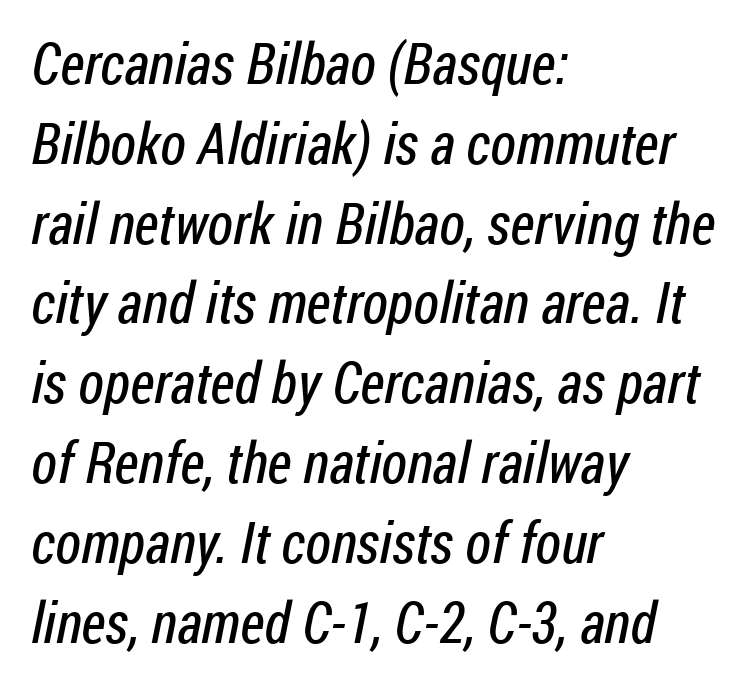
Q: Is the text bold? A: No.
Q: Is the typeface a serif or a sans-serif typeface? A: Sans-serif.
Q: Is the text underlined? A: No.
Q: How is the paragraph aligned? A: Left-aligned.
Q: Is the spacing between letters normal or unusually wide? A: Normal.
Q: Is the spacing between lines tight, normal or loose? A: Normal.
Q: Width (condensed, normal, or wide)? A: Condensed.
Q: Stroke contrast? A: Low.
Q: x-height? A: Medium.
Q: Monospaced? A: No.
